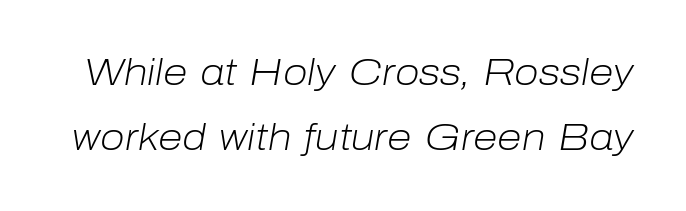
{"italic": "yes", "lean": "right", "slant_degrees": 10, "bold": "no", "weight": "light", "width": "normal", "stroke_contrast": "low", "x_height": "medium", "monospaced": "no", "underline": "no", "line_spacing_ratio": 1.8, "letter_spacing": "normal", "letter_spacing_em": 0.0, "glyph_px": 36}
